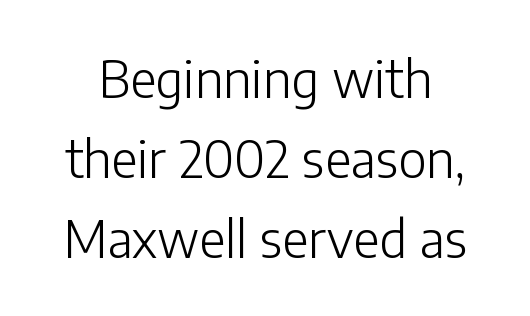
{"serif": "no", "italic": "no", "bold": "no", "weight": "light", "width": "normal", "stroke_contrast": "low", "x_height": "medium", "monospaced": "no", "underline": "no", "line_spacing": "normal", "line_spacing_ratio": 1.57, "letter_spacing": "normal", "letter_spacing_em": 0.0, "glyph_px": 51}
